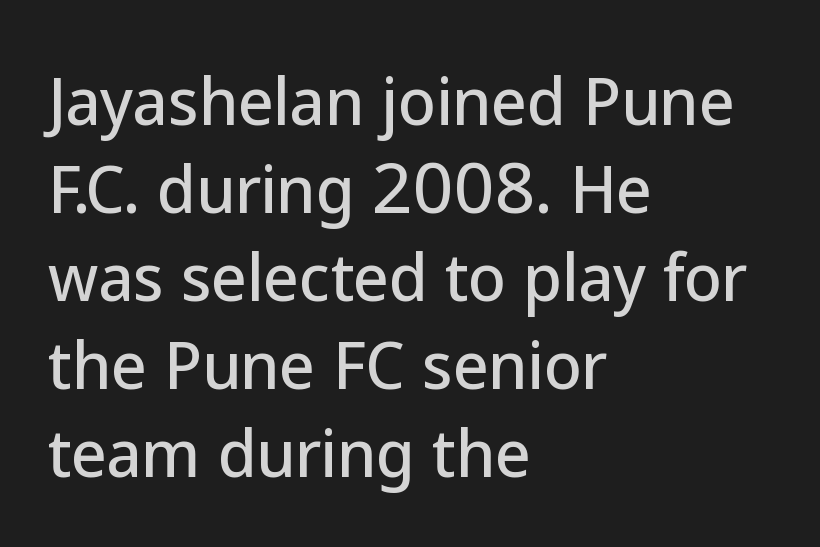
The rendering shows plain stroke endings on the letterforms — a sans-serif design. The line texture is even and compact thanks to regular tracking. You could not count columns in this text — the font is proportionally spaced. Underline: absent. Every row of glyphs begins at an identical x-position on the left. This block has exactly the height ordinary leading produces.
